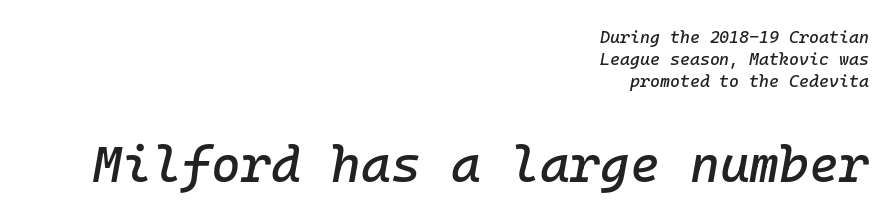
Q: Is the text italic (slanted)? A: Yes, it leans right by about 10 degrees.
Q: Is the text underlined? A: No.
Q: How is the paragraph aligned? A: Right-aligned.
Q: Is the spacing between letters normal or unusually wide? A: Normal.
Q: Is the spacing between lines tight, normal or loose? A: Normal.
Q: Which block of text is set in a larger size, the first (top) or the second (bottom)? A: The second (bottom) one.
Q: Width (condensed, normal, or wide)? A: Normal.
Q: Stroke contrast? A: Low.
Q: x-height? A: Medium.
